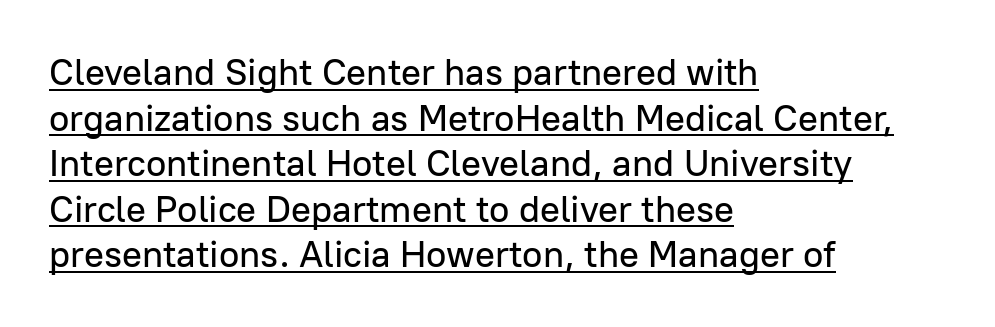
Does a line run under the words? Yes, clearly. You can tell from the bare stems that sans-serif type was used. Character widths vary here, with narrow letters taking less room than wide ones. Tall strokes in this sample are plumb rather than angled. Short and long lines alike share a common starting point at left. This sample uses plain, unmodified letter spacing.
